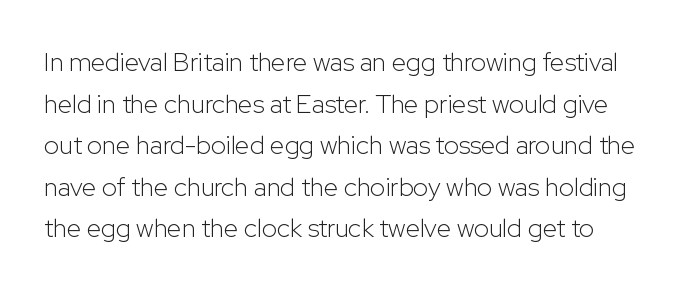
This block has exactly the height ordinary leading produces. Ink coverage per letter is moderate at most. Glyph-to-glyph distance matches everyday printed text. Tall strokes in this sample are plumb rather than angled.
